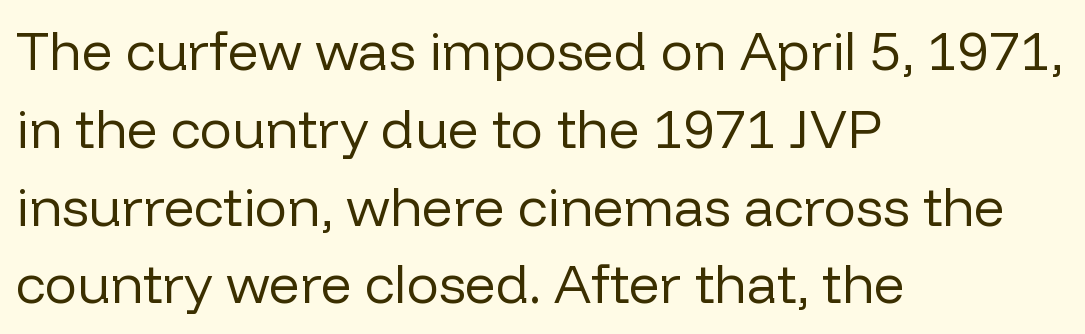
Note the varied advance widths — an 'i' is clearly narrower than an 'm'. Plain, unruled lines of type. Note: no serifs on the glyphs. What stands out about the letter spacing? Nothing — it is the standard amount.
